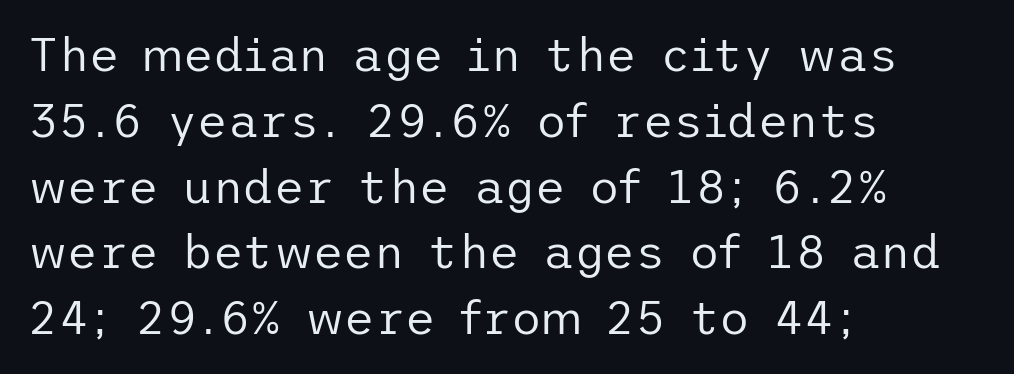
The rag falls on the right side of this text block. A typesetter would call this leading conventional body-copy spacing. What stands out about the letter spacing? Nothing — it is the standard amount. Ascenders rise straight up at ninety degrees. The text was rendered using a sans face with plain stroke endings. Underlining? Definitely not there.
